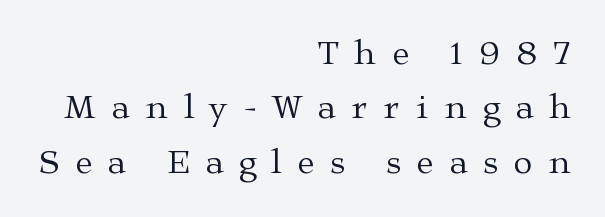
Q: Is the text bold? A: No.
Q: Is the text italic (slanted)? A: No, it is upright.
Q: Is the typeface a serif or a sans-serif typeface? A: Serif.
Q: Is the text underlined? A: No.
Q: How is the paragraph aligned? A: Right-aligned.
Q: Is the spacing between letters normal or unusually wide? A: Unusually wide.
Q: Is the spacing between lines tight, normal or loose? A: Normal.
Q: Width (condensed, normal, or wide)? A: Wide.
Q: Stroke contrast? A: Medium.
Q: x-height? A: Medium.
Q: Monospaced? A: No.
